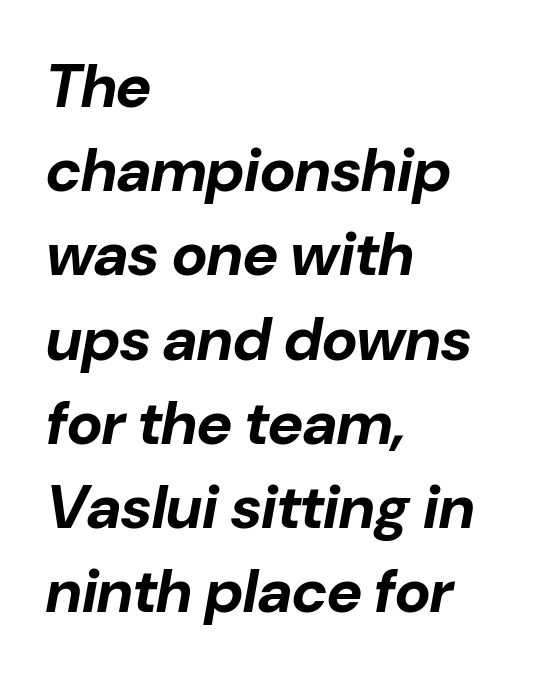
{"italic": "yes", "lean": "right", "slant_degrees": 10, "bold": "yes", "weight": "bold", "width": "normal", "stroke_contrast": "low", "x_height": "medium", "monospaced": "no", "underline": "no", "align": "left", "line_spacing": "normal", "line_spacing_ratio": 1.38, "letter_spacing": "normal", "letter_spacing_em": 0.0, "glyph_px": 61}
